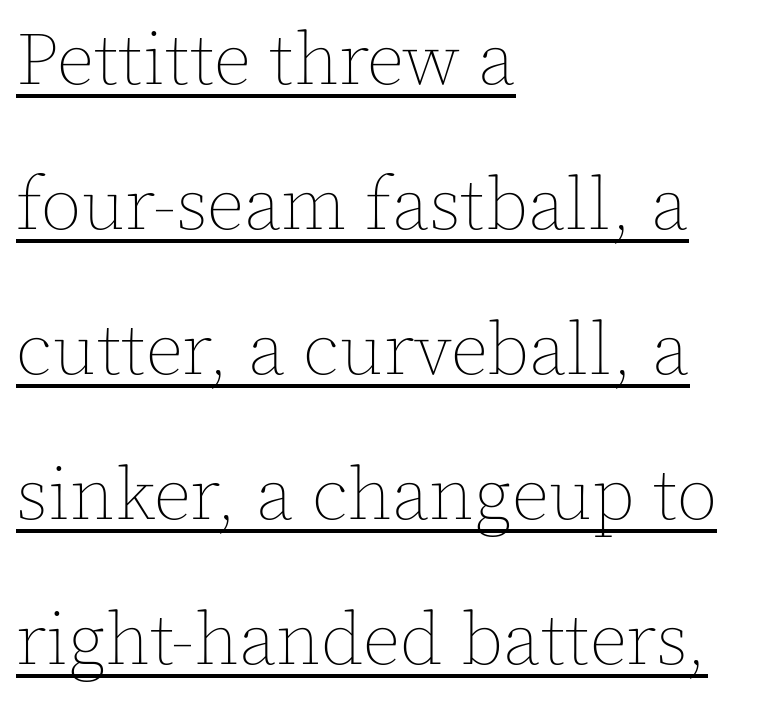
Q: Is the text bold? A: No.
Q: Is the text italic (slanted)? A: No, it is upright.
Q: Is the text underlined? A: Yes.
Q: How is the paragraph aligned? A: Left-aligned.
Q: Is the spacing between letters normal or unusually wide? A: Normal.
Q: Is the spacing between lines tight, normal or loose? A: Loose.
Q: Width (condensed, normal, or wide)? A: Normal.
Q: x-height? A: Medium.
Q: Monospaced? A: No.
